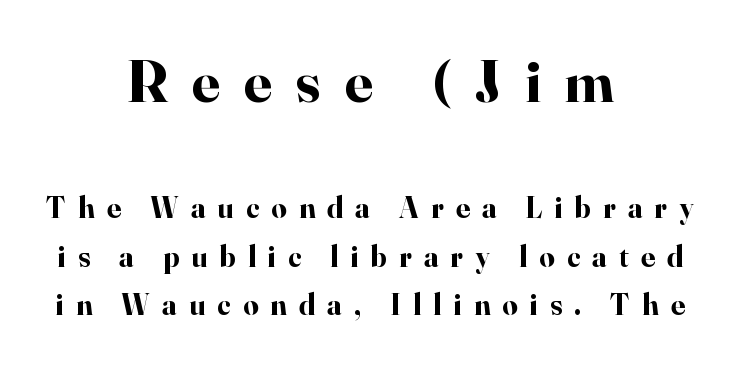
The rendering uses natural spacing where letterforms have individual widths. In terms of letterform style, serifs are clearly present. The rows are spaced the way most documents space them. Only glyphs here, with clear space below each row. Weight: bold. The tracking jumps out immediately: characters are airy and widely separated.
